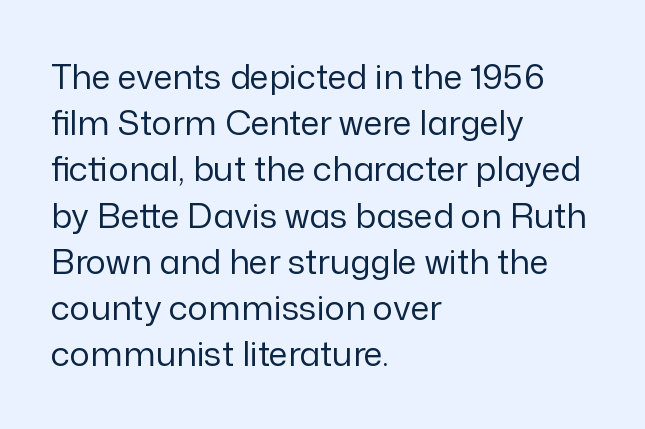
Q: Is the text bold? A: No.
Q: Is the text italic (slanted)? A: No, it is upright.
Q: Is the typeface a serif or a sans-serif typeface? A: Sans-serif.
Q: Is the text underlined? A: No.
Q: How is the paragraph aligned? A: Left-aligned.
Q: Is the spacing between letters normal or unusually wide? A: Normal.
Q: Is the spacing between lines tight, normal or loose? A: Normal.
Q: Width (condensed, normal, or wide)? A: Normal.
Q: Stroke contrast? A: Low.
Q: x-height? A: Medium.
Q: Monospaced? A: No.
